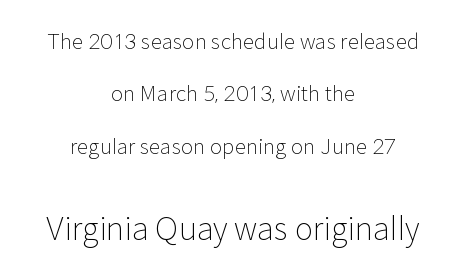
You could not count columns in this text — the font is proportionally spaced. The paragraph shown floats in the horizontal middle. Only glyphs here, with clear space below each row. Is the type heavy? It reads as light-to-regular instead. The face used here is rendered with its standard letterfit.
